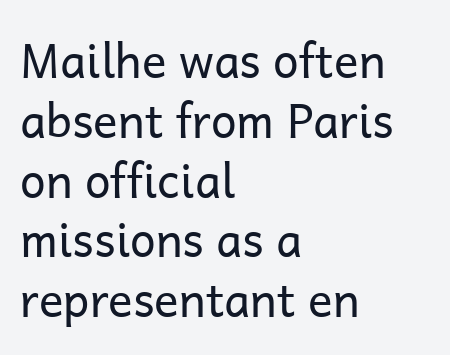
The image shows 46 px regular-weight sans-serif type, upright; set left-aligned, normal line spacing (1.3x), normal letter spacing, not underlined; low stroke contrast and a medium x-height.
